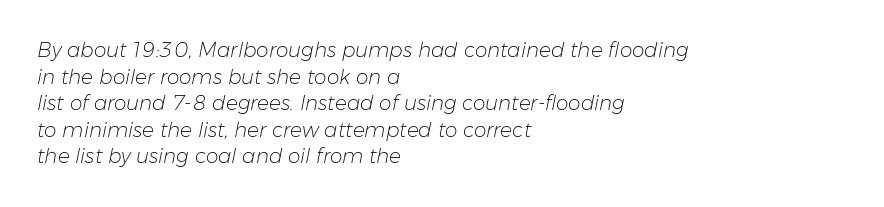
The image shows 20 px text type, italic (leaning right); set left-aligned, normal line spacing (1.33x), normal letter spacing, not underlined.
